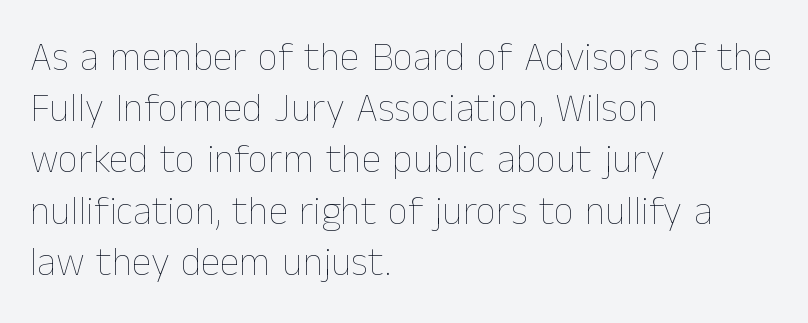
{"italic": "no", "bold": "no", "weight": "thin", "width": "normal", "stroke_contrast": "low", "x_height": "medium", "monospaced": "no", "underline": "no", "align": "left", "line_spacing": "normal", "line_spacing_ratio": 1.28, "letter_spacing": "normal", "letter_spacing_em": 0.0, "glyph_px": 40}
